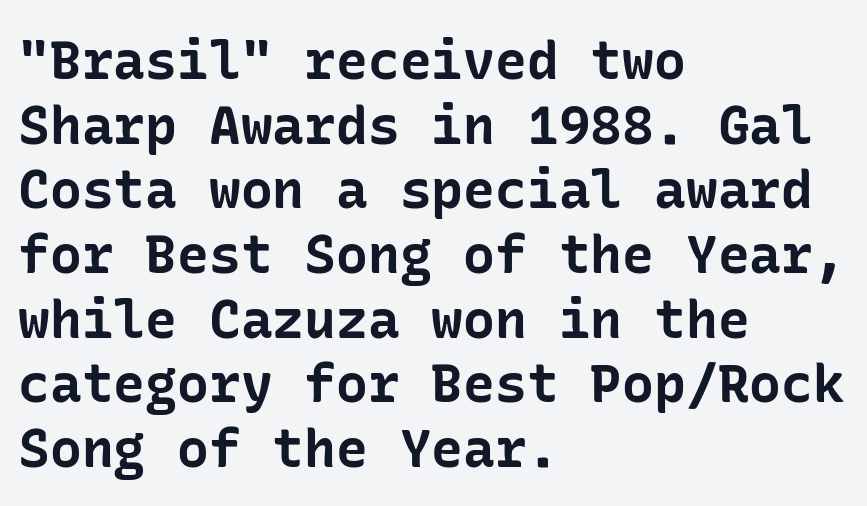
Q: Is the text bold? A: Yes.
Q: Is the text italic (slanted)? A: No, it is upright.
Q: Is the typeface a serif or a sans-serif typeface? A: Sans-serif.
Q: Is the text underlined? A: No.
Q: How is the paragraph aligned? A: Left-aligned.
Q: Is the spacing between letters normal or unusually wide? A: Normal.
Q: Width (condensed, normal, or wide)? A: Normal.
Q: Stroke contrast? A: Low.
Q: x-height? A: Medium.
